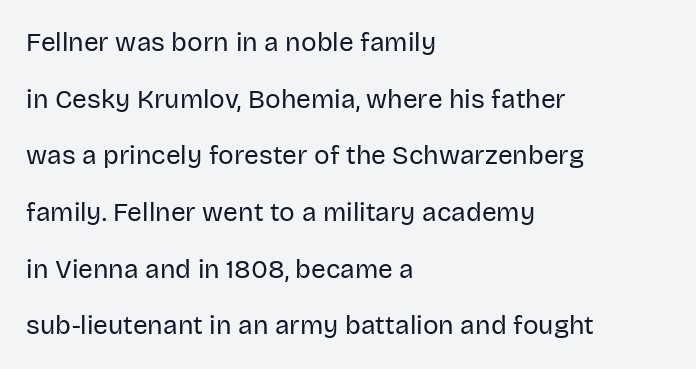
Q: Is the text bold? A: No.
Q: Is the text italic (slanted)? A: No, it is upright.
Q: Is the text underlined? A: No.
Q: How is the paragraph aligned? A: Left-aligned.
Q: Is the spacing between letters normal or unusually wide? A: Normal.
Q: Is the spacing between lines tight, normal or loose? A: Loose.
